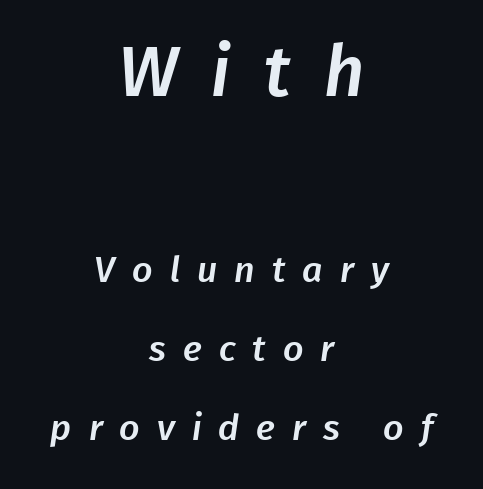
Horizontal alignment here is central, giving a formal, balanced look. Larger block? The one above; the one below is distinctly smaller. The rendering shows plain stroke endings on the letterforms — a sans-serif design. The space directly below the letters is spotless.
